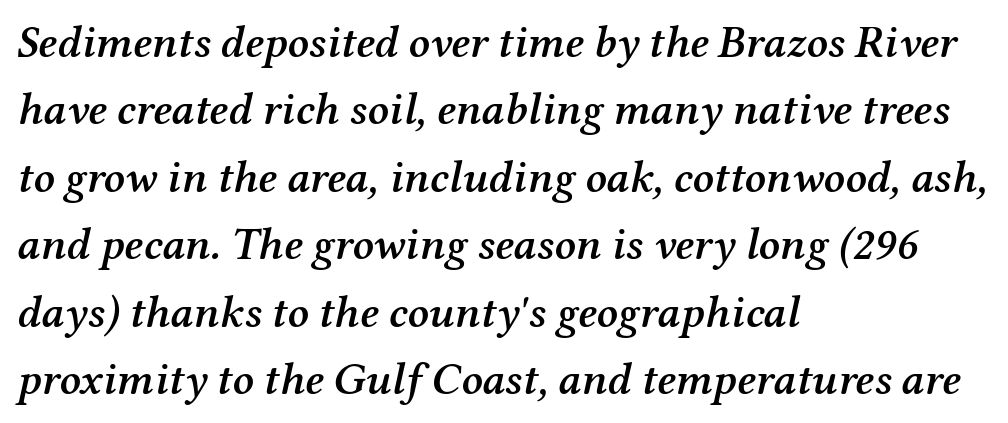
The image shows 45 px semibold serif type, italic (leaning right); set left-aligned, normal line spacing (1.5x), normal letter spacing, not underlined; medium stroke contrast and a medium x-height.
